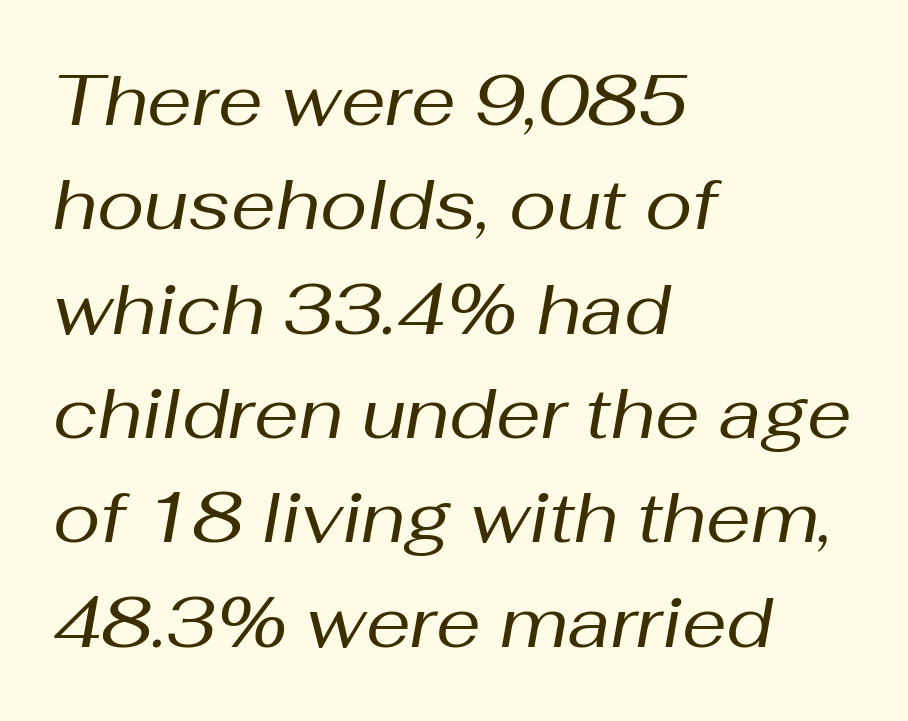
The image shows 71 px regular-weight type, italic (leaning right); set left-aligned, normal line spacing (1.47x), normal letter spacing, not underlined; medium stroke contrast and a medium x-height.
